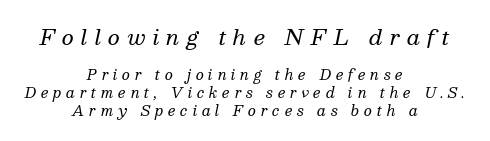
Nobody drew a line under any word here. An italicized treatment has been applied to the whole sample. The typesetter chose a symmetrical, centered arrangement here. Tracking here is generous; glyphs stand well apart from one another.
